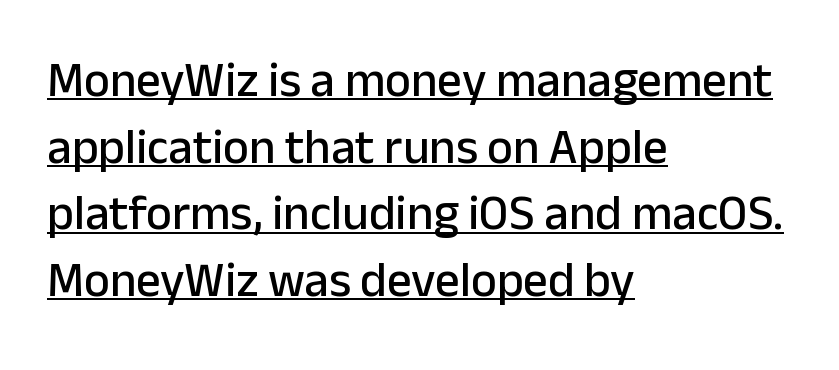
{"serif": "no", "italic": "no", "width": "normal", "stroke_contrast": "low", "x_height": "medium", "monospaced": "no", "underline": "yes", "align": "left", "line_spacing": "normal", "line_spacing_ratio": 1.36, "letter_spacing": "normal", "letter_spacing_em": 0.0, "glyph_px": 49}
